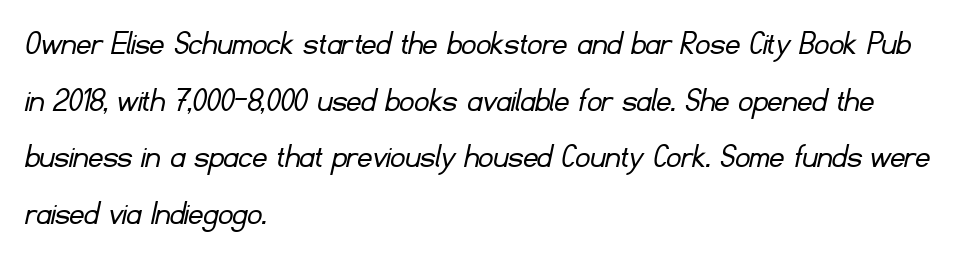
Q: Is the text bold? A: No.
Q: Is the typeface a serif or a sans-serif typeface? A: Sans-serif.
Q: Is the text underlined? A: No.
Q: How is the paragraph aligned? A: Left-aligned.
Q: Is the spacing between letters normal or unusually wide? A: Normal.
Q: Is the spacing between lines tight, normal or loose? A: Normal.
Q: Width (condensed, normal, or wide)? A: Normal.
Q: Stroke contrast? A: Low.
Q: x-height? A: Small.
Q: Monospaced? A: No.
